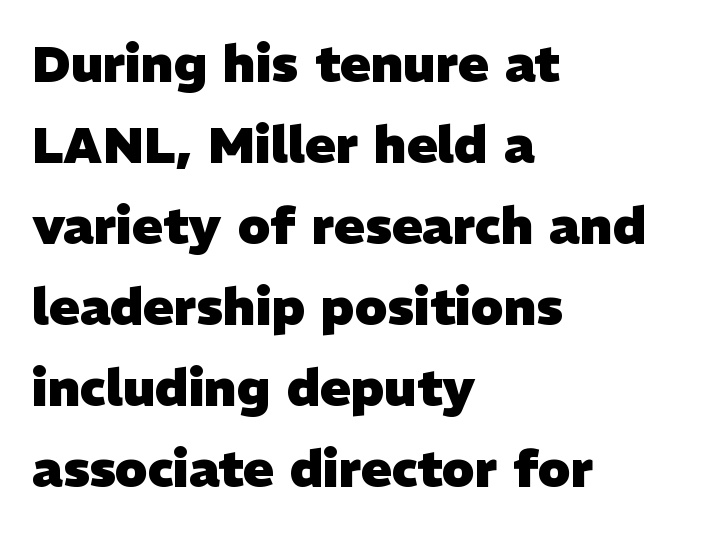
Varying glyph widths throughout — classic text-font behaviour. Typographic density is high because the face is bold. Examine the stroke ends and you'll find no serifs. Check the space under the baseline: it is left empty.
